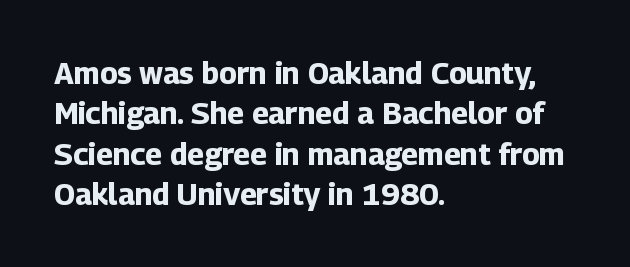
Compared with an ordinary text face, these strokes are far heavier — a full bold. The rendering uses a moderate line-height, typical for paragraphs. Does the type have serifs? No, each stem ends abruptly. Quick note: underline off. No extra tracking has been applied to these lines.
